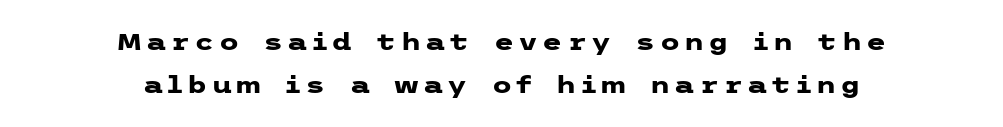
Caption: multi-line text, centered on the measure. The specimen omits any rule beneath the text block's lines. Vertical strokes here are truly vertical. Students, this is bold: see how much ink each stroke carries.
